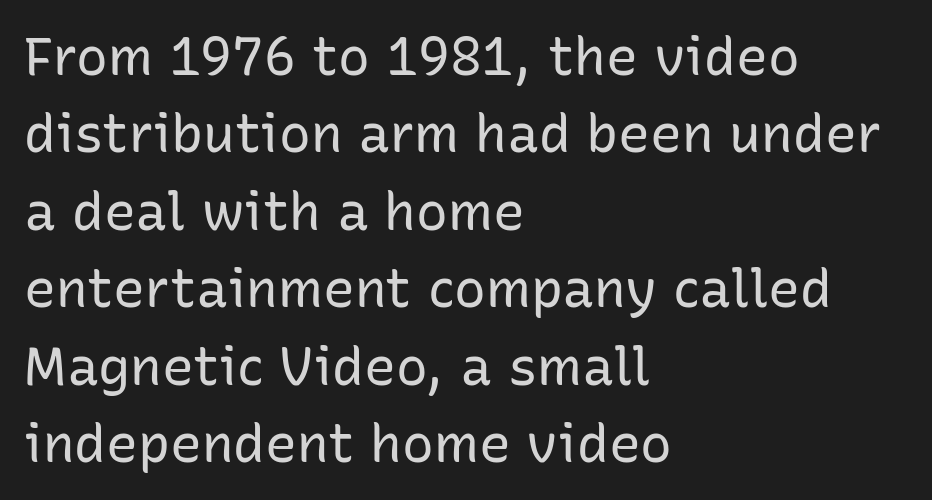
The baseline area is clear. The passage shown is typeset with a sans-serif family. The passage shown is not bold in any degree. These lines are rendered in a variable-pitch font. A classic flush-left, rag-right setting is used for this passage.
